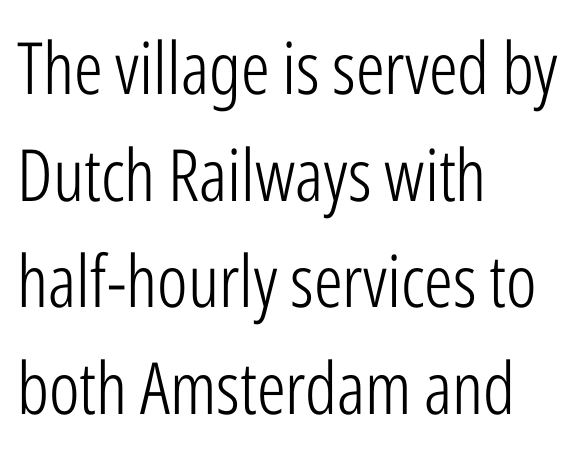
{"serif": "no", "italic": "no", "bold": "no", "weight": "light", "width": "condensed", "stroke_contrast": "low", "x_height": "medium", "monospaced": "no", "underline": "no", "align": "left", "line_spacing": "normal", "line_spacing_ratio": 1.48, "letter_spacing": "normal", "letter_spacing_em": 0.0, "glyph_px": 72}
